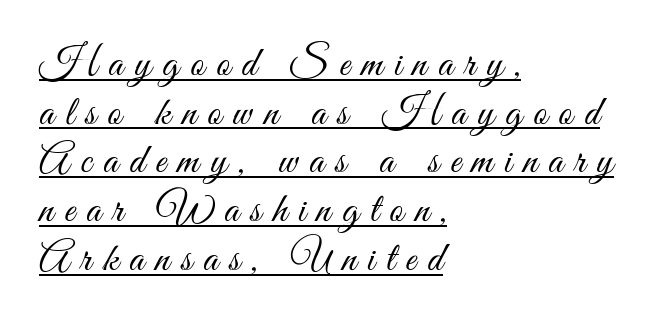
The image shows 42 px light, condensed sans-serif type; set left-aligned, line spacing 1.16x, unusually wide letter spacing (+0.27 em), underlined; medium stroke contrast and a small x-height.
